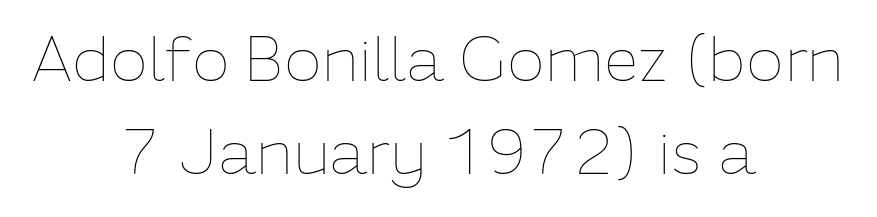
Each new line begins a customary step beneath the previous one. Unmarked baselines from the first word to the last. Weight class: somewhere from thin through regular. Centered paragraph, ragged on both sides.
